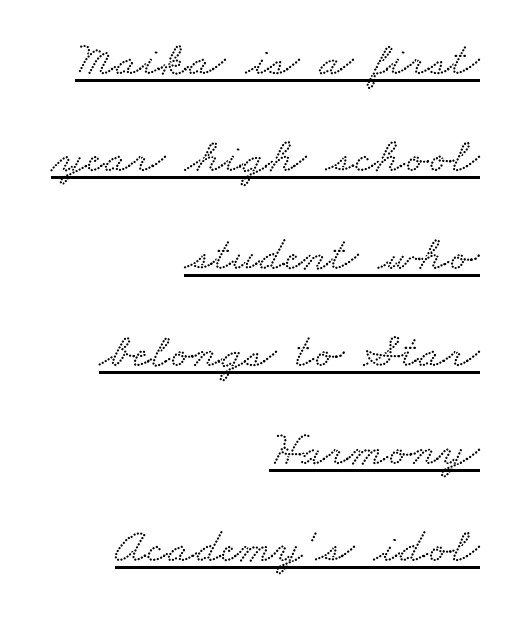
The passage shown is typed in a proportional face where columns would drift. Summary of vertical rhythm: relaxed, with wide interline spacing. Letterform terminals end in serifs throughout the passage. Layout note: lines flush right. Every word sits above its own underline. The gaps between neighbouring characters are ordinary and unremarkable.
